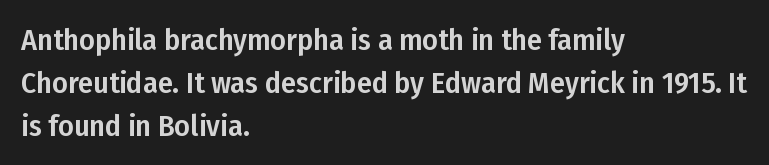
The image shows 30 px condensed sans-serif type, upright; set left-aligned, normal line spacing (1.43x), normal letter spacing, not underlined; low stroke contrast and a medium x-height.
